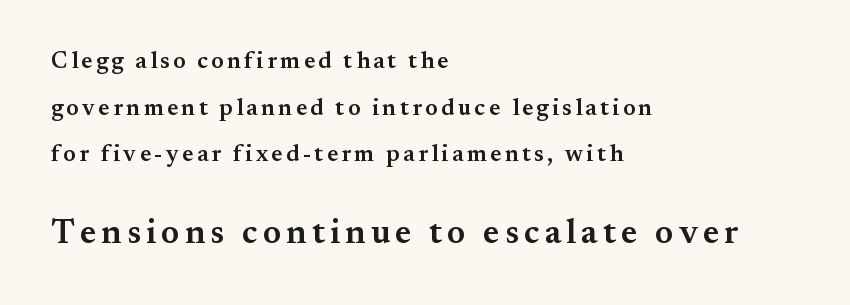
{"serif": "yes", "italic": "no", "bold": "semi", "weight": "semibold", "width": "normal", "stroke_contrast": "medium", "x_height": "small", "monospaced": "no", "underline": "no", "align": "left", "line_spacing": "loose", "line_spacing_ratio": 2.03, "larger_block": "second", "size_ratio": 1.48, "glyph_px": 34}
